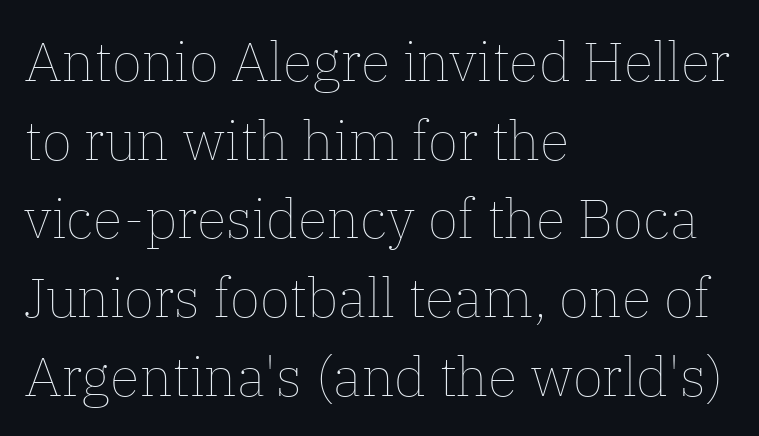
Q: Is the text bold? A: No.
Q: Is the text italic (slanted)? A: No, it is upright.
Q: Is the text underlined? A: No.
Q: How is the paragraph aligned? A: Left-aligned.
Q: Is the spacing between letters normal or unusually wide? A: Normal.
Q: Is the spacing between lines tight, normal or loose? A: Normal.
Q: Width (condensed, normal, or wide)? A: Normal.
Q: Stroke contrast? A: Low.
Q: x-height? A: Medium.
Q: Monospaced? A: No.
